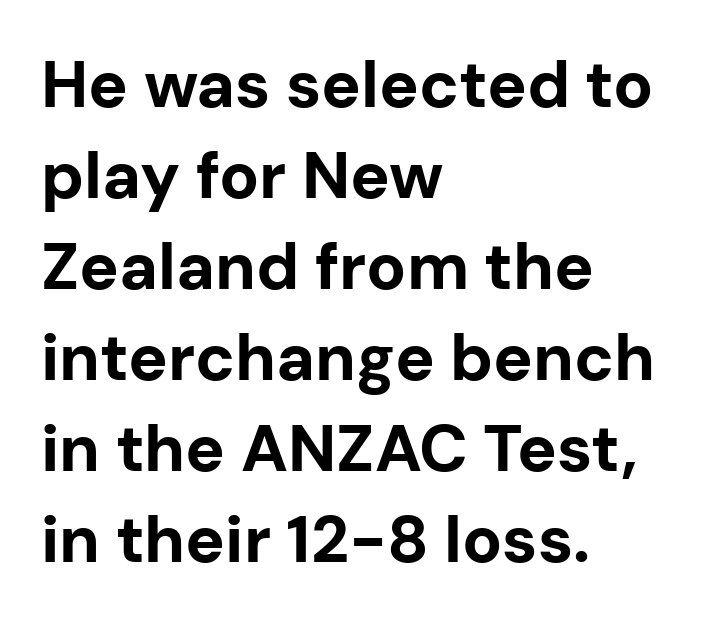
The image shows 66 px bold sans-serif type, upright; set left-aligned, normal line spacing (1.38x), normal letter spacing, not underlined; low stroke contrast and a medium x-height.
